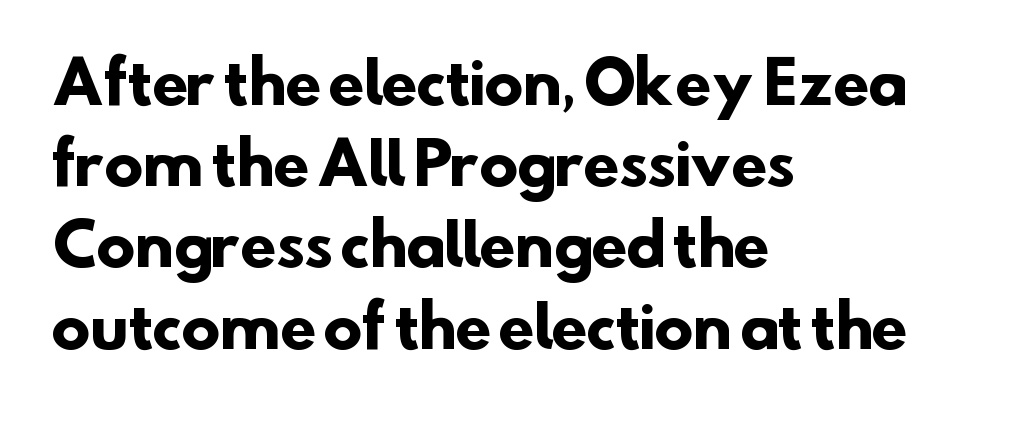
{"serif": "no", "bold": "yes", "weight": "heavy", "width": "normal", "stroke_contrast": "low", "x_height": "small", "monospaced": "no", "underline": "no", "align": "left", "line_spacing": "normal", "line_spacing_ratio": 1.4, "letter_spacing": "normal", "letter_spacing_em": 0.0, "glyph_px": 58}
